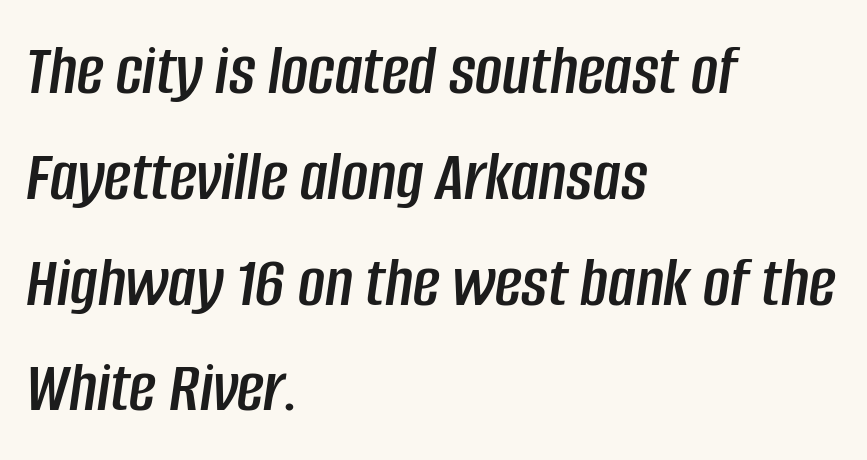
The image shows 74 px condensed type, italic (leaning right); set left-aligned, normal line spacing (1.43x), normal letter spacing, not underlined; low stroke contrast and a large x-height.
